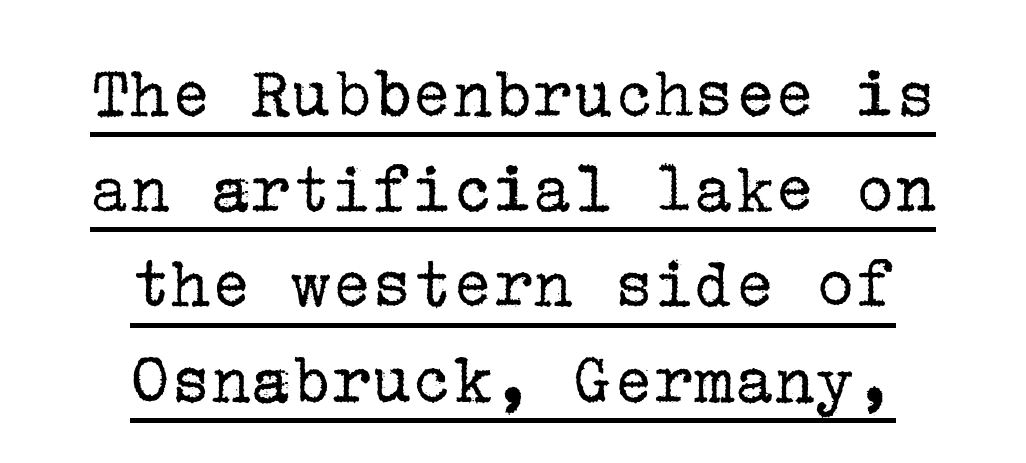
The image shows 75 px regular-weight serif type, upright; set centered, normal line spacing (1.27x), normal letter spacing, underlined; low stroke contrast and a medium x-height.
